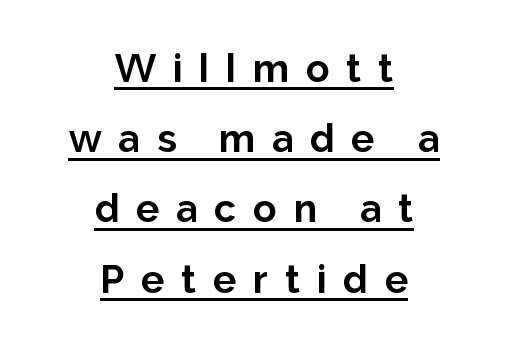
{"serif": "no", "italic": "no", "bold": "yes", "weight": "bold", "width": "normal", "stroke_contrast": "low", "x_height": "medium", "monospaced": "no", "underline": "yes", "align": "center", "line_spacing_ratio": 1.8, "letter_spacing": "wide", "letter_spacing_em": 0.43, "glyph_px": 39}
